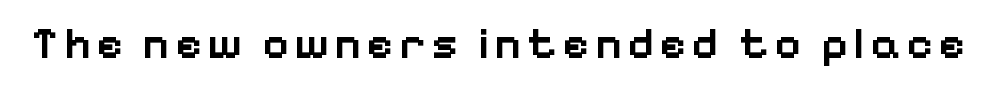
Semibold letterforms, between regular and bold. Proportional: the letters do not fall into vertical columns. Upright lettering throughout. The glyphs in this specimen are sans serif. The foot of each line stays bare and open.
